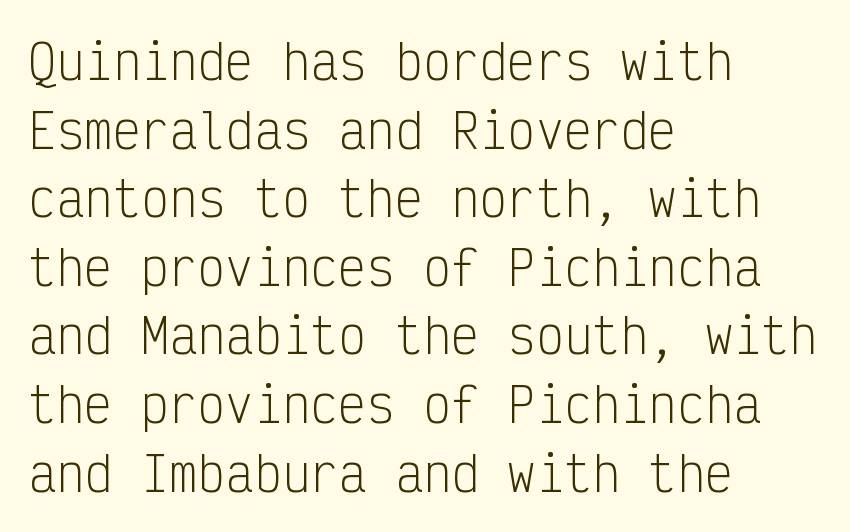
Q: Is the text bold? A: No.
Q: Is the text italic (slanted)? A: No, it is upright.
Q: Is the typeface a serif or a sans-serif typeface? A: Sans-serif.
Q: Is the text underlined? A: No.
Q: How is the paragraph aligned? A: Left-aligned.
Q: Is the spacing between letters normal or unusually wide? A: Normal.
Q: Is the spacing between lines tight, normal or loose? A: Normal.
Q: Width (condensed, normal, or wide)? A: Condensed.
Q: Stroke contrast? A: Low.
Q: x-height? A: Medium.
Q: Monospaced? A: Yes.
